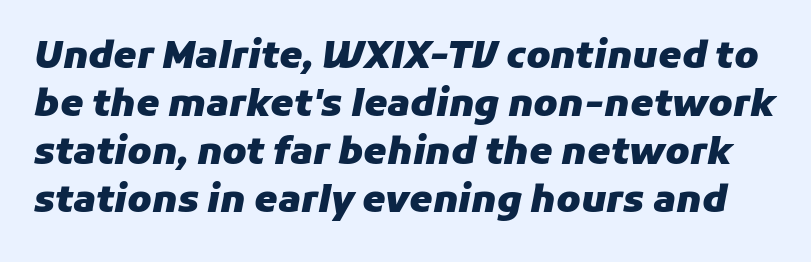
Q: Is the text bold? A: Yes.
Q: Is the text italic (slanted)? A: Yes, it leans right by about 11 degrees.
Q: Is the text underlined? A: No.
Q: Is the spacing between letters normal or unusually wide? A: Normal.
Q: Is the spacing between lines tight, normal or loose? A: Normal.
Q: Width (condensed, normal, or wide)? A: Normal.
Q: Stroke contrast? A: Low.
Q: x-height? A: Medium.
Q: Monospaced? A: No.
